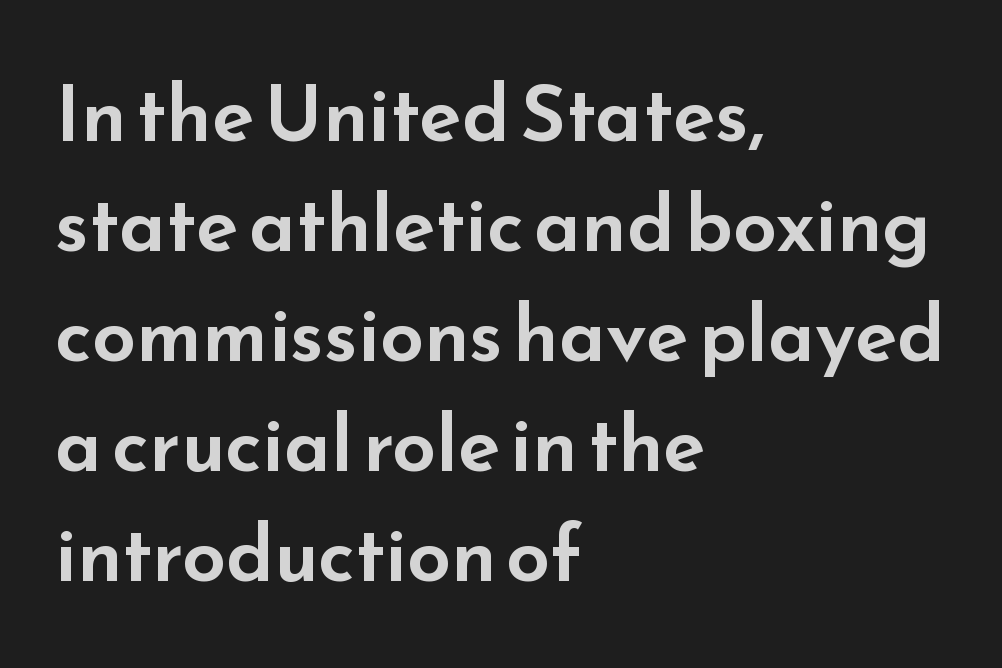
Q: Is the text italic (slanted)? A: No, it is upright.
Q: Is the typeface a serif or a sans-serif typeface? A: Sans-serif.
Q: Is the text underlined? A: No.
Q: How is the paragraph aligned? A: Left-aligned.
Q: Is the spacing between letters normal or unusually wide? A: Normal.
Q: Is the spacing between lines tight, normal or loose? A: Normal.
Q: Width (condensed, normal, or wide)? A: Wide.
Q: Stroke contrast? A: Low.
Q: x-height? A: Small.
Q: Monospaced? A: No.
